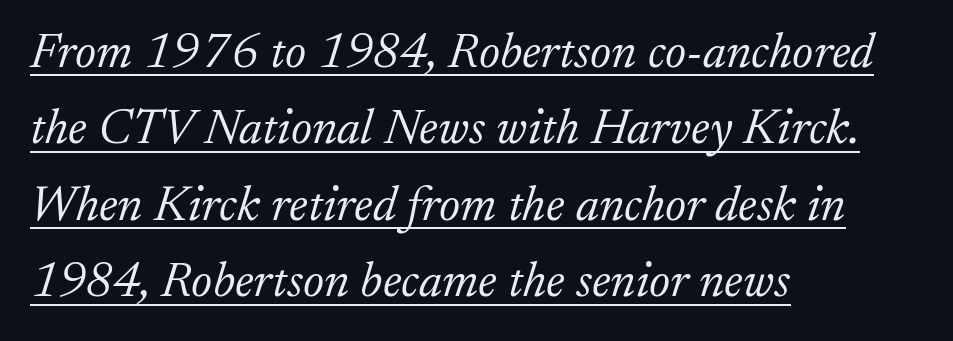
The image shows 50 px light serif type, italic (leaning right); set left-aligned, normal line spacing (1.53x), normal letter spacing, underlined; low stroke contrast and a small x-height.
